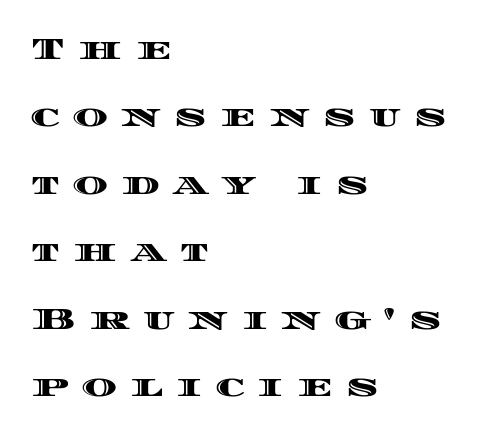
Q: Is the text italic (slanted)? A: No, it is upright.
Q: Is the text underlined? A: No.
Q: How is the paragraph aligned? A: Left-aligned.
Q: Is the spacing between letters normal or unusually wide? A: Unusually wide.
Q: Is the spacing between lines tight, normal or loose? A: Loose.
Q: Width (condensed, normal, or wide)? A: Wide.
Q: x-height? A: Large.
Q: Monospaced? A: No.
